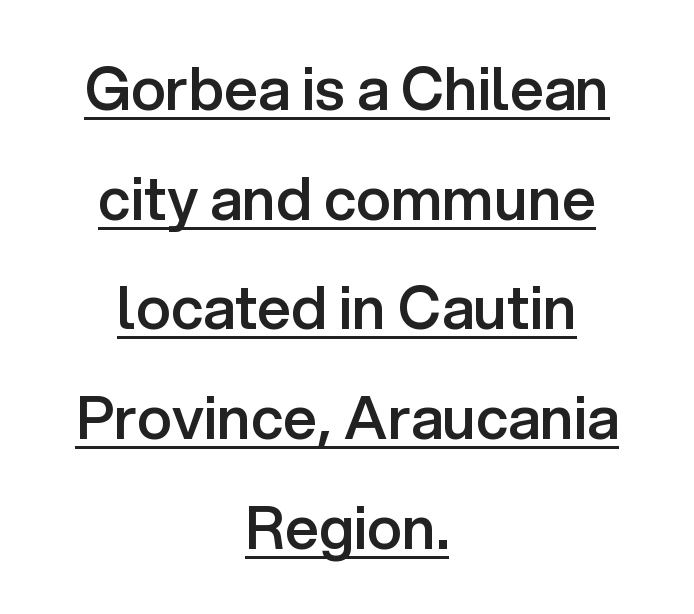
The image shows 59 px semibold sans-serif type, upright; set centered, line spacing 1.86x, normal letter spacing, underlined; low stroke contrast and a medium x-height.
